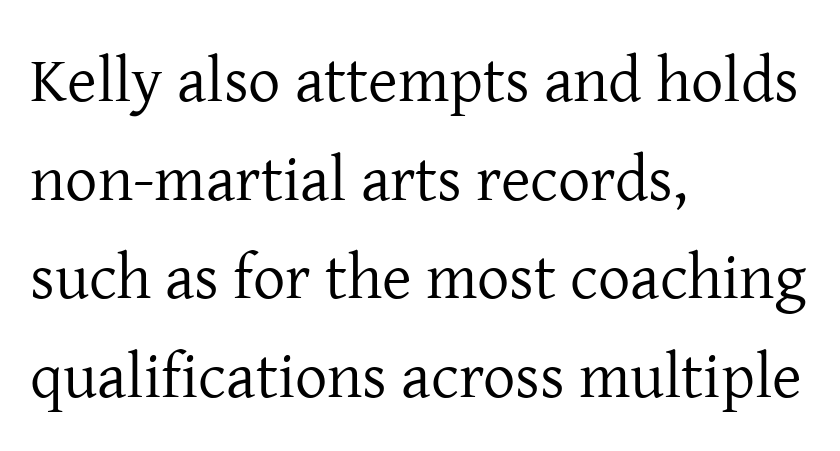
Yep, those are serifs on the letters. Each stroke keeps to a modest, everyday thickness or less. Honestly, the row spacing looks completely unremarkable. This sample has the flowing, uneven cadence of proportional lettering. Unmarked baselines from the first word to the last.
